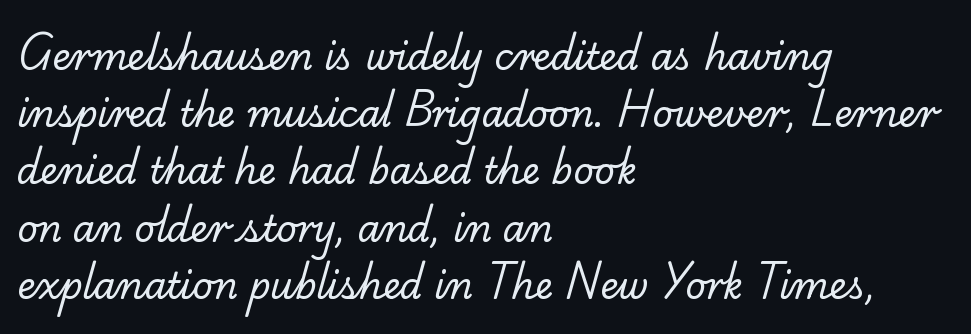
The image shows 36 px regular-weight type; set left-aligned, normal line spacing (1.59x), normal letter spacing, not underlined; low stroke contrast and a small x-height.
